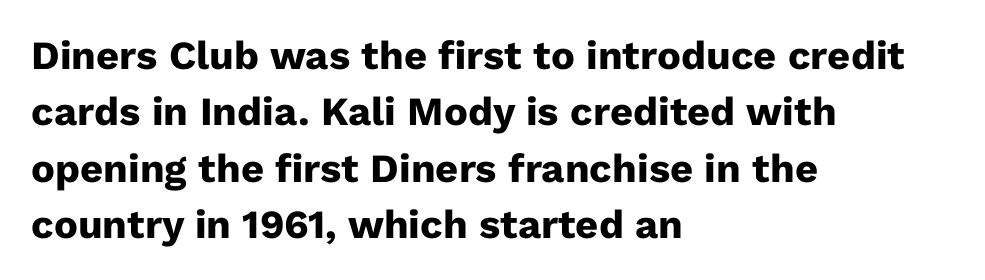
{"serif": "no", "italic": "no", "bold": "yes", "weight": "heavy", "width": "normal", "stroke_contrast": "low", "x_height": "medium", "monospaced": "no", "underline": "no", "align": "left", "line_spacing": "normal", "line_spacing_ratio": 1.41, "letter_spacing": "normal", "letter_spacing_em": 0.0, "glyph_px": 40}
